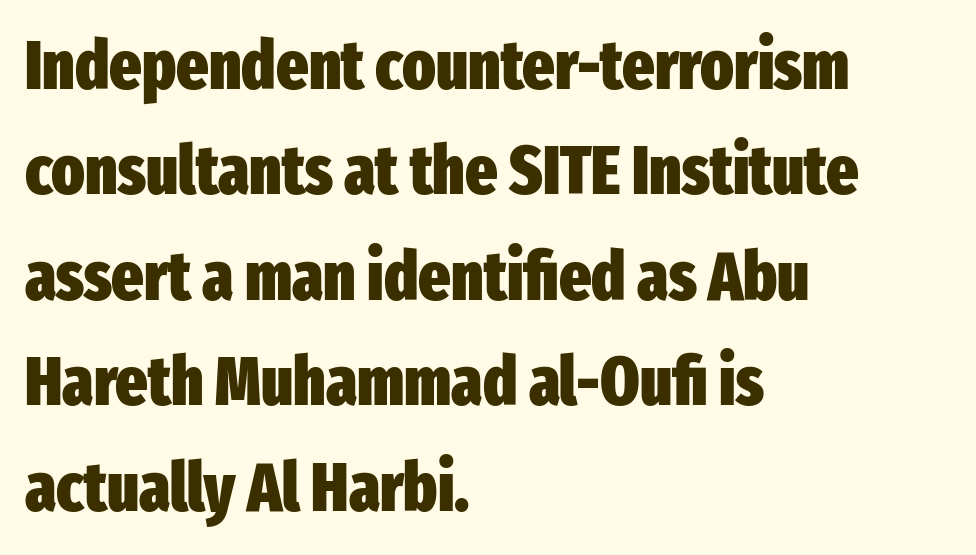
{"serif": "no", "italic": "no", "bold": "yes", "weight": "heavy", "width": "condensed", "stroke_contrast": "low", "x_height": "medium", "monospaced": "no", "underline": "no", "align": "left", "line_spacing": "normal", "line_spacing_ratio": 1.55, "letter_spacing": "normal", "letter_spacing_em": 0.0, "glyph_px": 68}
